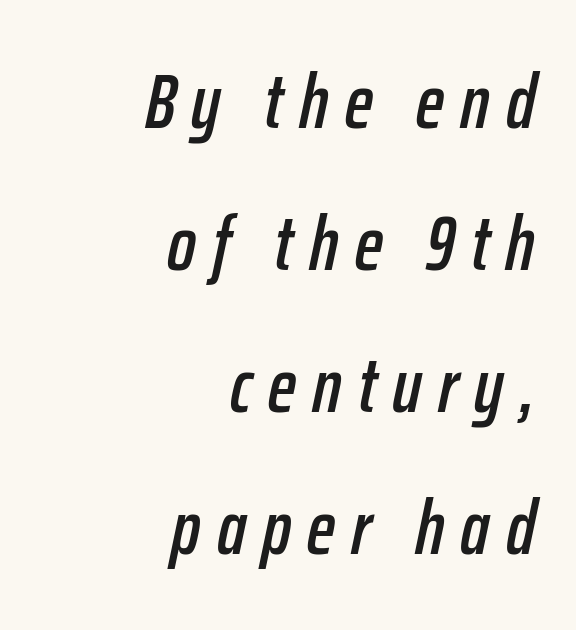
{"italic": "yes", "lean": "right", "slant_degrees": 12, "width": "condensed", "stroke_contrast": "low", "x_height": "medium", "monospaced": "no", "underline": "no", "align": "right", "line_spacing_ratio": 1.87, "letter_spacing": "wide", "letter_spacing_em": 0.21, "glyph_px": 76}
